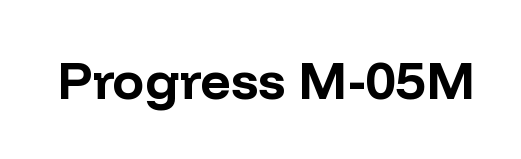
{"serif": "no", "italic": "no", "bold": "yes", "weight": "bold", "width": "normal", "stroke_contrast": "low", "x_height": "medium", "monospaced": "no", "underline": "no", "letter_spacing": "normal", "letter_spacing_em": 0.0, "glyph_px": 53}
